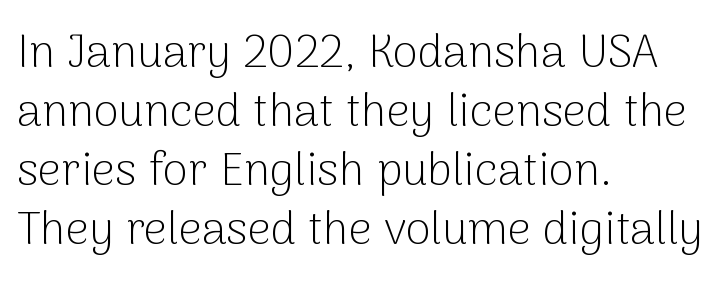
Words float on clear page, feet unadorned. This sample is left-justified, so line endings fall wherever the words run out. Stems here are at most as thick as an everyday book face. Here the designer chose a conventional face with non-uniform glyph widths. These lines keep a tight, regular rhythm from letter to letter.
